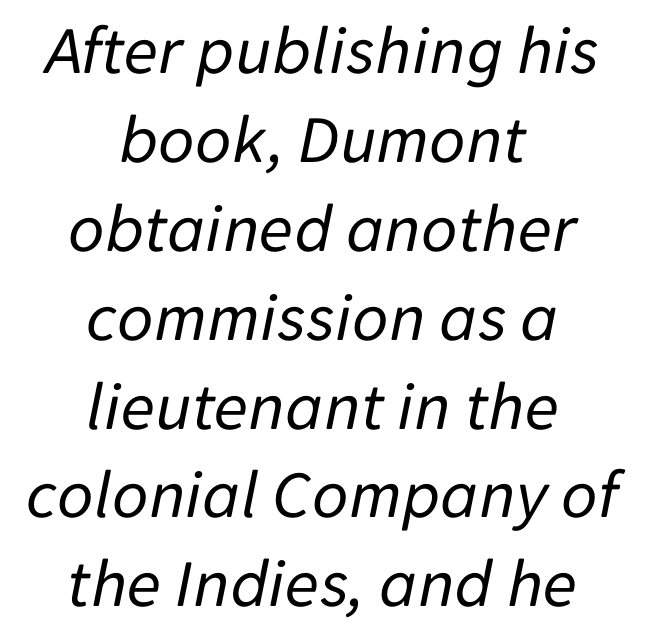
Q: Is the text bold? A: No.
Q: Is the text italic (slanted)? A: Yes, it leans right by about 11 degrees.
Q: Is the text underlined? A: No.
Q: How is the paragraph aligned? A: Centered.
Q: Is the spacing between letters normal or unusually wide? A: Normal.
Q: Is the spacing between lines tight, normal or loose? A: Normal.
Q: Width (condensed, normal, or wide)? A: Normal.
Q: Stroke contrast? A: Low.
Q: x-height? A: Medium.
Q: Monospaced? A: No.
